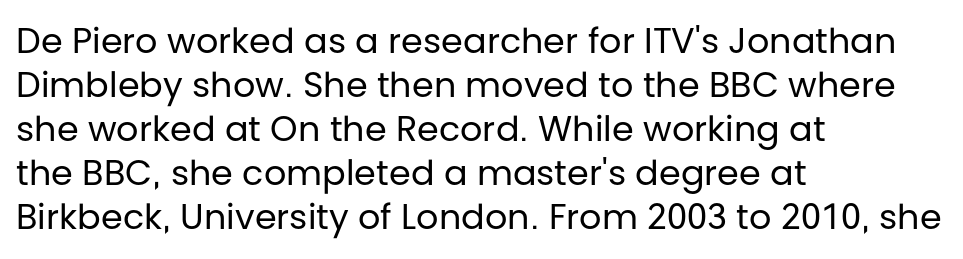
{"serif": "no", "italic": "no", "bold": "no", "weight": "regular", "width": "normal", "stroke_contrast": "low", "x_height": "large", "monospaced": "no", "underline": "no", "align": "left", "line_spacing": "normal", "line_spacing_ratio": 1.26, "letter_spacing": "normal", "letter_spacing_em": 0.0, "glyph_px": 35}
